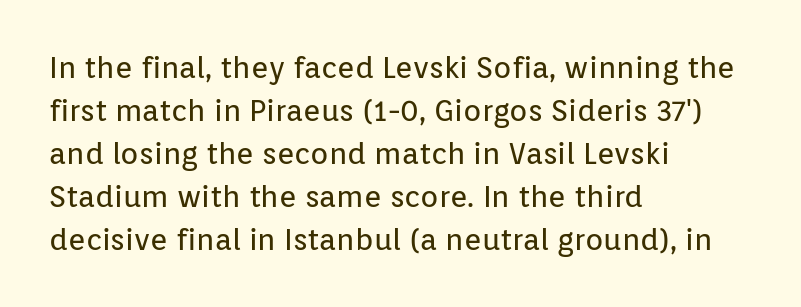
{"serif": "no", "italic": "no", "bold": "no", "weight": "regular", "width": "normal", "stroke_contrast": "low", "x_height": "medium", "monospaced": "no", "underline": "no", "align": "left", "line_spacing": "normal", "line_spacing_ratio": 1.43, "letter_spacing": "normal", "letter_spacing_em": 0.0, "glyph_px": 30}
